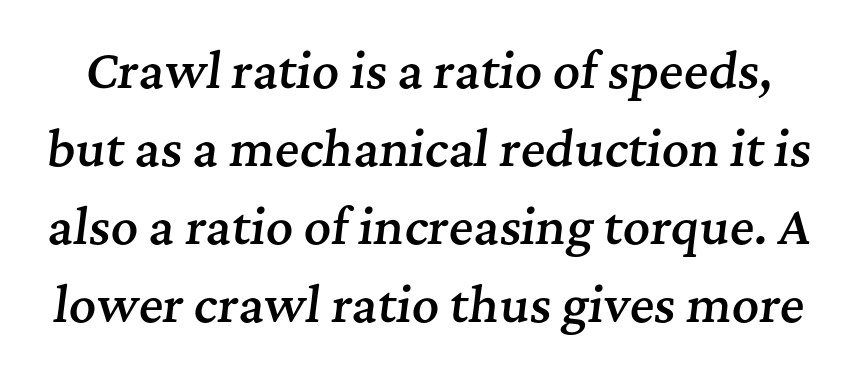
{"serif": "yes", "italic": "yes", "lean": "right", "slant_degrees": 7, "bold": "semi", "weight": "semibold", "width": "normal", "stroke_contrast": "medium", "x_height": "medium", "monospaced": "no", "underline": "no", "line_spacing": "normal", "line_spacing_ratio": 1.66, "letter_spacing": "normal", "letter_spacing_em": 0.0, "glyph_px": 47}
